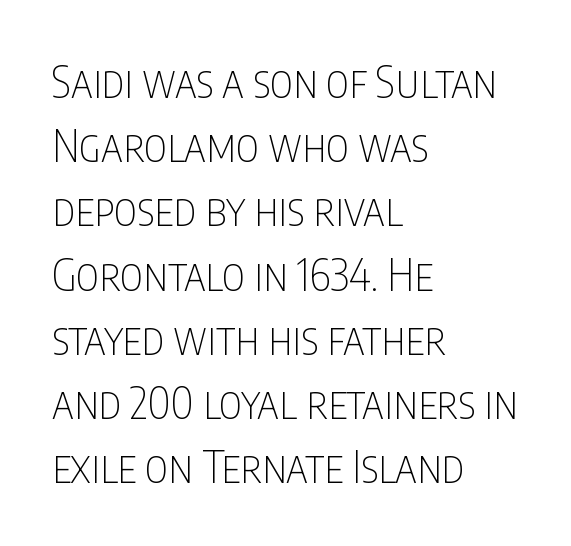
This is roman type, the default non-slanted kind. Only glyphs here, with clear space below each row. Is this a heavy cut? Hardly; it is regular or lighter. In CSS terms this would be text-align: left.
